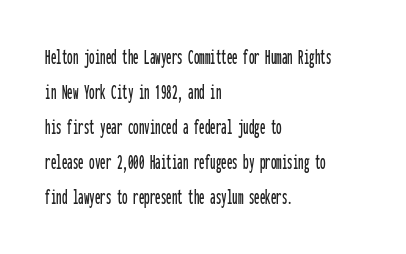
The image shows 22 px text type, upright; set left-aligned, normal line spacing (1.59x), normal letter spacing, not underlined.
